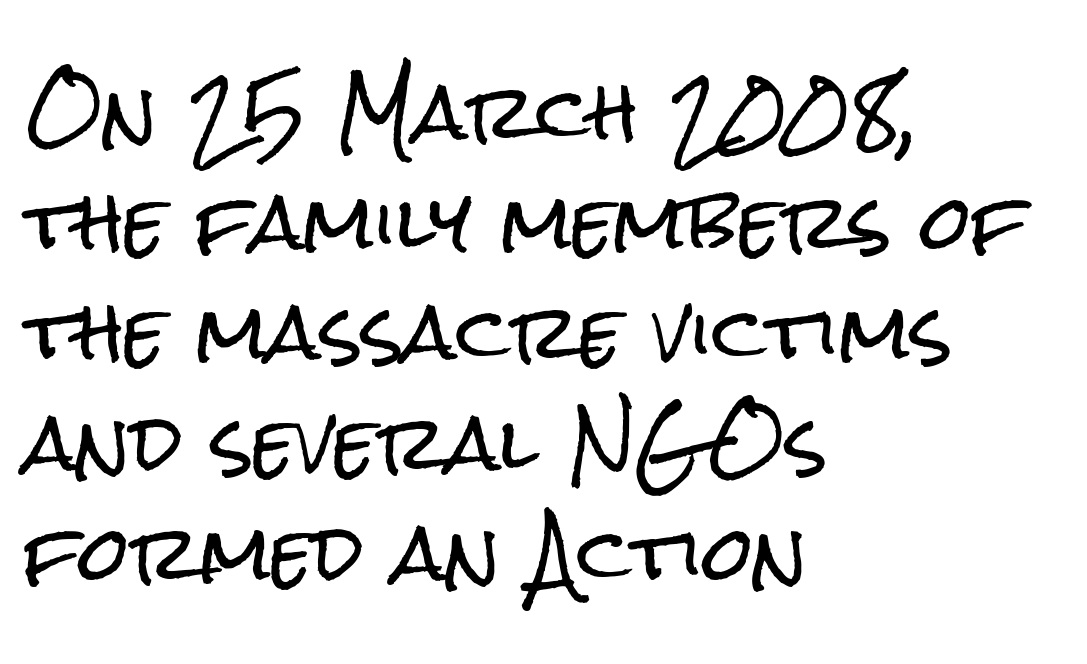
The image shows 73 px condensed sans-serif type, upright; set left-aligned, normal line spacing (1.51x), normal letter spacing, not underlined; low stroke contrast and a medium x-height.
